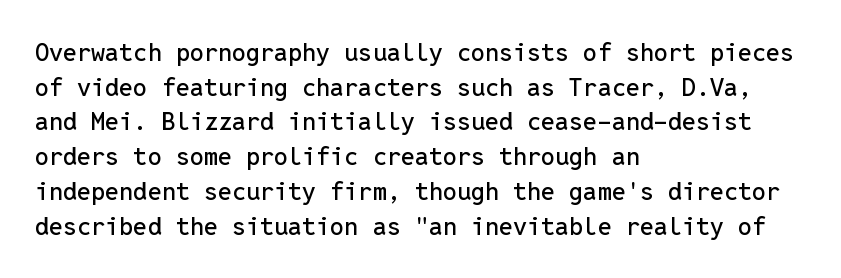
{"italic": "no", "underline": "no", "align": "left", "line_spacing": "normal", "line_spacing_ratio": 1.39, "letter_spacing": "normal", "letter_spacing_em": 0.0, "glyph_px": 25}
